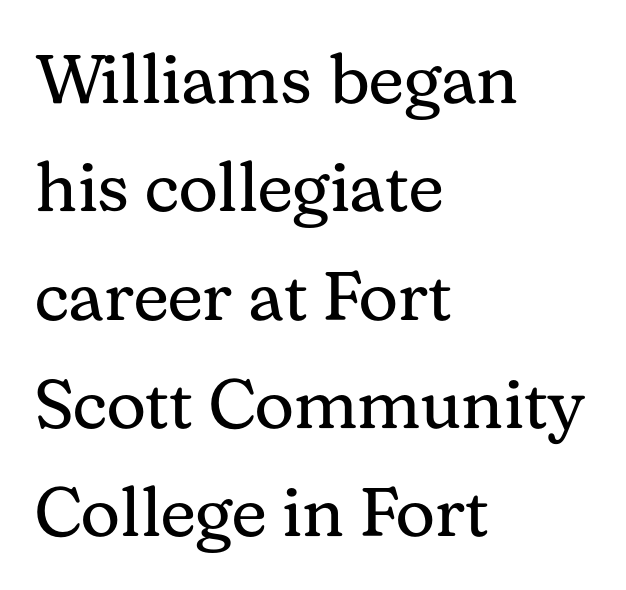
Q: Is the text bold? A: No.
Q: Is the text italic (slanted)? A: No, it is upright.
Q: Is the typeface a serif or a sans-serif typeface? A: Serif.
Q: Is the text underlined? A: No.
Q: How is the paragraph aligned? A: Left-aligned.
Q: Is the spacing between letters normal or unusually wide? A: Normal.
Q: Is the spacing between lines tight, normal or loose? A: Normal.
Q: Width (condensed, normal, or wide)? A: Normal.
Q: Stroke contrast? A: Medium.
Q: x-height? A: Medium.
Q: Monospaced? A: No.
